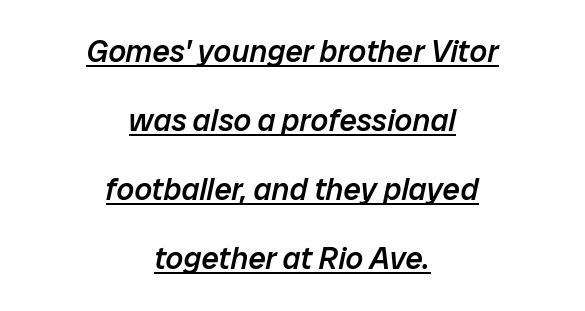
The image shows 31 px semibold type, italic (leaning right); set centered, loose line spacing (2.23x), normal letter spacing, underlined; low stroke contrast and a medium x-height.
